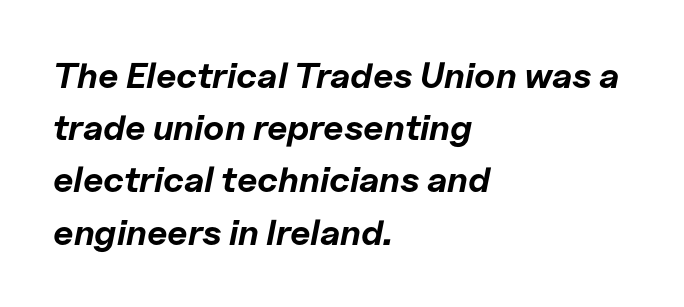
Spacing between characters is what you'd get straight out of the box. The ragged edge is on the right, which tells us the setting is flush left. The line-height multiplier appears to be the usual default. Weight: bold. This sample uses an oblique cut, with every glyph tilted off the vertical. Type without underlining.
